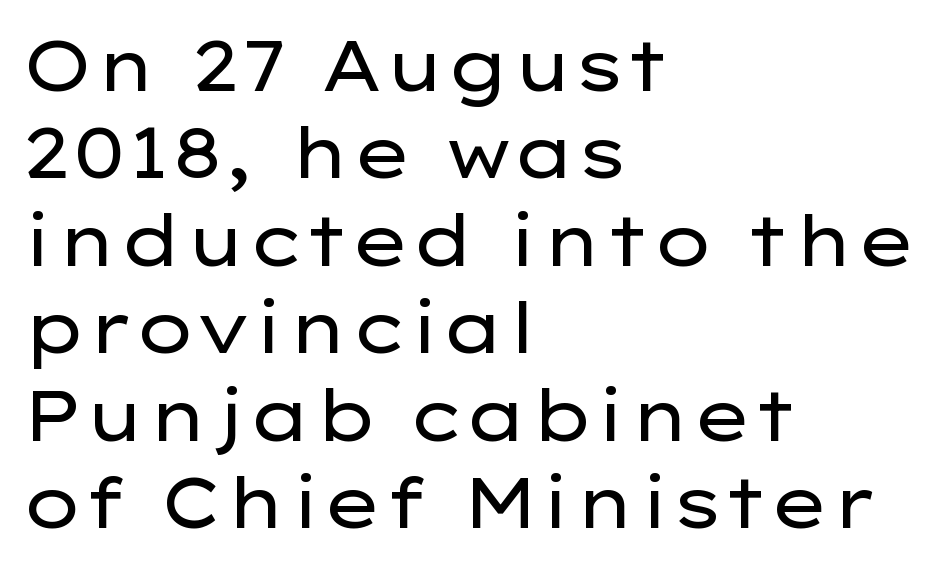
These lines are rendered in a variable-pitch font. Heft: none added — not bold. A student would call this left alignment; a typographer would say flush left, rag right. Words float on clear page, feet unadorned.
